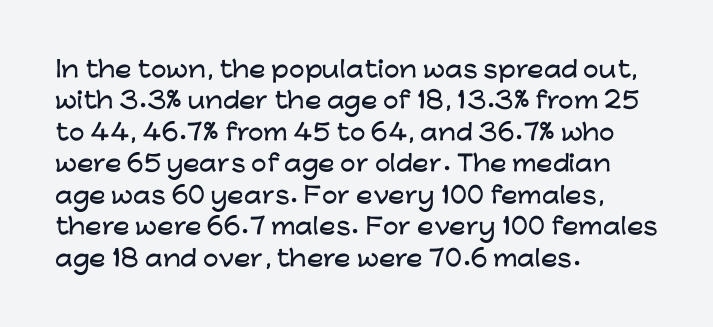
The image shows 22 px text type, upright; set left-aligned, normal line spacing (1.43x), normal letter spacing, not underlined.
